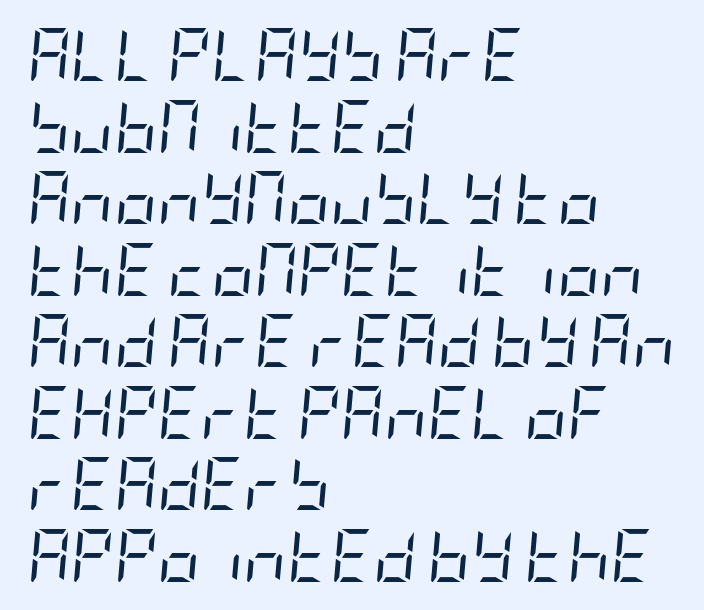
If you drew a ruler down the left edge, every line would touch it. The line texture is even and compact thanks to regular tracking. Unmarked baselines from the first word to the last. Tall strokes in this sample are angled rather than plumb. Interline gaps are of average width in this sample.
